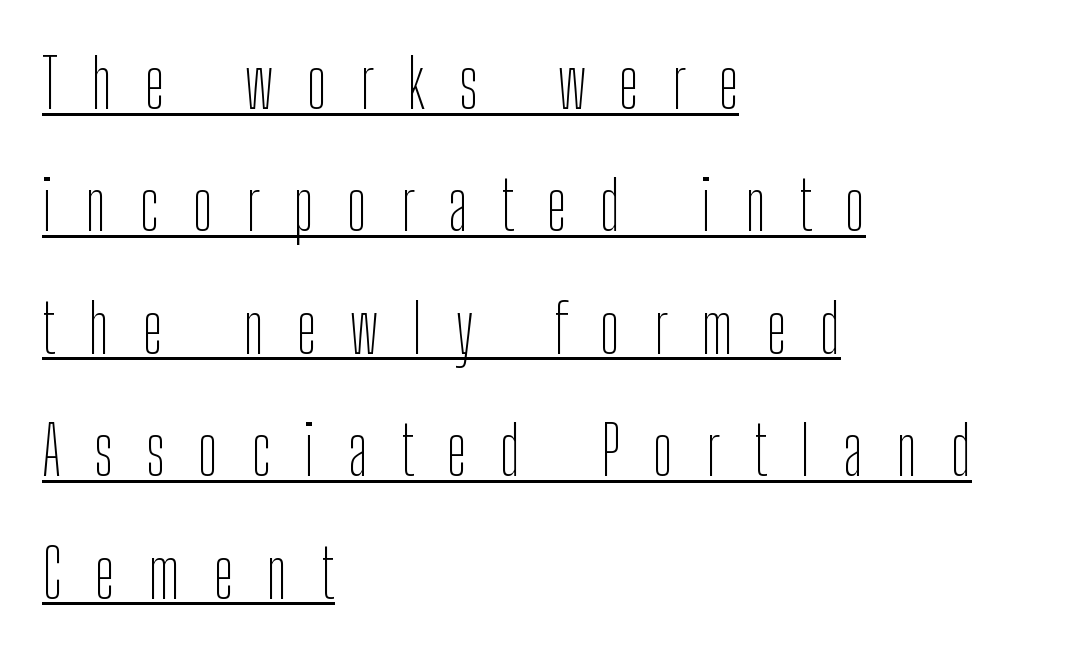
{"serif": "no", "italic": "no", "bold": "no", "weight": "thin", "width": "condensed", "stroke_contrast": "low", "x_height": "medium", "monospaced": "no", "underline": "yes", "align": "left", "line_spacing_ratio": 1.8, "letter_spacing": "wide", "letter_spacing_em": 0.49, "glyph_px": 68}
